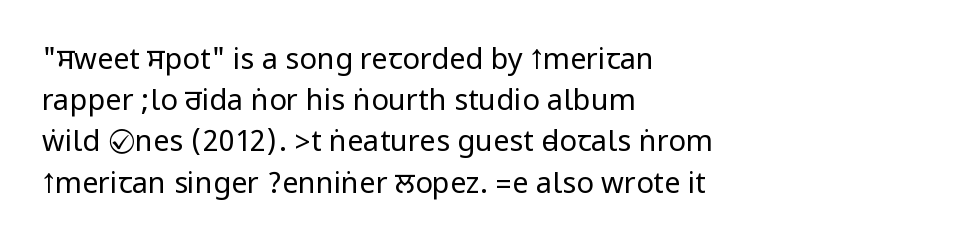
{"serif": "no", "italic": "no", "bold": "no", "weight": "regular", "width": "condensed", "stroke_contrast": "low", "underline": "no", "align": "left", "line_spacing": "normal", "line_spacing_ratio": 1.42, "letter_spacing": "normal", "letter_spacing_em": 0.0, "glyph_px": 29}
